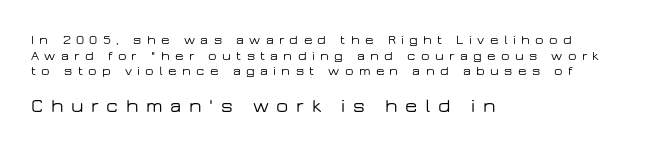
The ragged edge is on the right, which tells us the setting is flush left. A student would notice the bottom passage is typeset larger than what precedes it. Decoration check: the copy has no underline. Someone cranked the tracking dial way up on this one. Very little white space separates one row of letters from the next.
